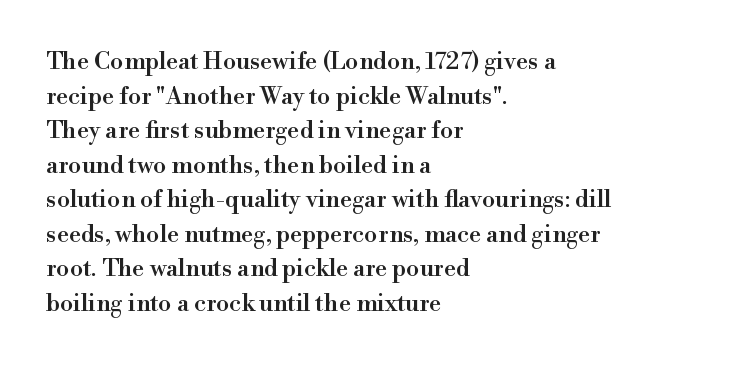
The image shows 24 px text type, upright; set left-aligned, normal line spacing (1.44x), normal letter spacing, not underlined.
